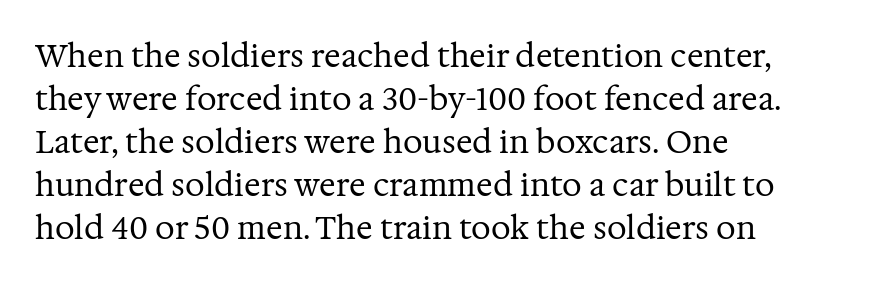
Q: Is the text bold? A: No.
Q: Is the text italic (slanted)? A: No, it is upright.
Q: Is the typeface a serif or a sans-serif typeface? A: Serif.
Q: Is the text underlined? A: No.
Q: How is the paragraph aligned? A: Left-aligned.
Q: Is the spacing between letters normal or unusually wide? A: Normal.
Q: Is the spacing between lines tight, normal or loose? A: Normal.
Q: Width (condensed, normal, or wide)? A: Normal.
Q: Stroke contrast? A: Medium.
Q: x-height? A: Medium.
Q: Monospaced? A: No.
